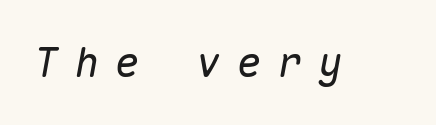
{"italic": "yes", "lean": "right", "slant_degrees": 10, "bold": "no", "weight": "regular", "width": "normal", "stroke_contrast": "low", "x_height": "medium", "monospaced": "yes", "underline": "no", "letter_spacing": "wide", "letter_spacing_em": 0.39, "glyph_px": 41}
